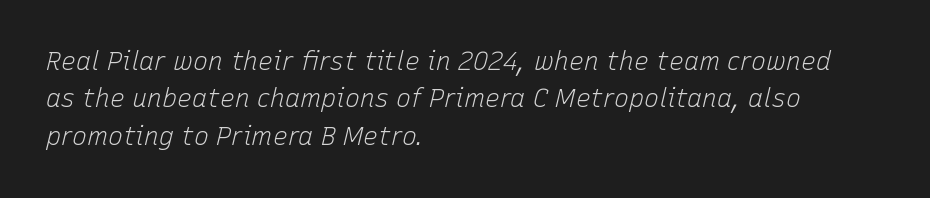
{"italic": "yes", "lean": "right", "slant_degrees": 15, "bold": "no", "underline": "no", "align": "left", "line_spacing": "normal", "line_spacing_ratio": 1.5, "letter_spacing": "normal", "letter_spacing_em": 0.0, "glyph_px": 25}
